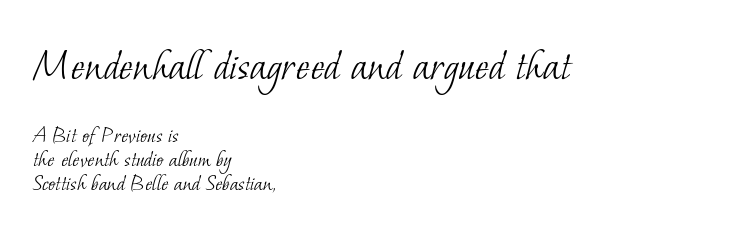
The face used here is proportionally spaced, like ordinary book or web type. The vertical gap from one line to the next is small. Horizontal alignment here is leftward, the default for most running prose. The glyphs in this specimen are seriffed. On a weight scale, this lands at 450 or below.
